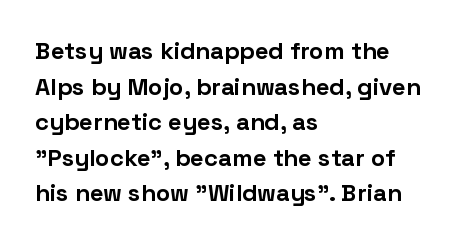
Its strokes are broad and dark, the hallmark of bold type. Short and long lines alike share a common starting point at left. Reading down the column, the eye jumps a familiar distance to each next line. Bare-footed words on every line.
